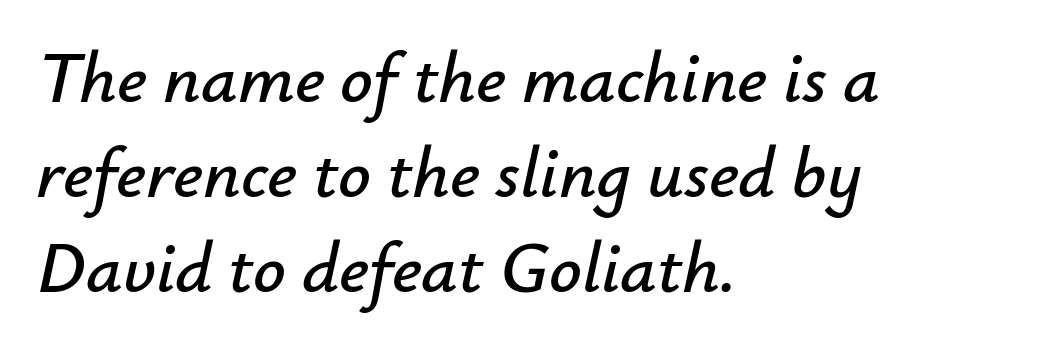
The passage shown has conventional tracking throughout. Note the varied advance widths — an 'i' is clearly narrower than an 'm'. Where is the straight margin? On the left. This rendering features lettering with no underline. These lines sit exactly where default settings would place them. Yep, that's italic — everything's leaning.
